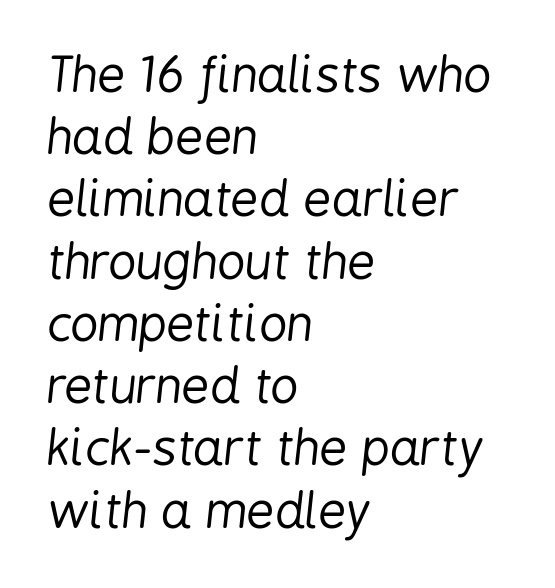
{"italic": "yes", "lean": "right", "slant_degrees": 6, "bold": "no", "weight": "regular", "width": "condensed", "stroke_contrast": "low", "x_height": "medium", "monospaced": "no", "underline": "no", "align": "left", "line_spacing": "normal", "line_spacing_ratio": 1.27, "letter_spacing": "normal", "letter_spacing_em": 0.0, "glyph_px": 49}
